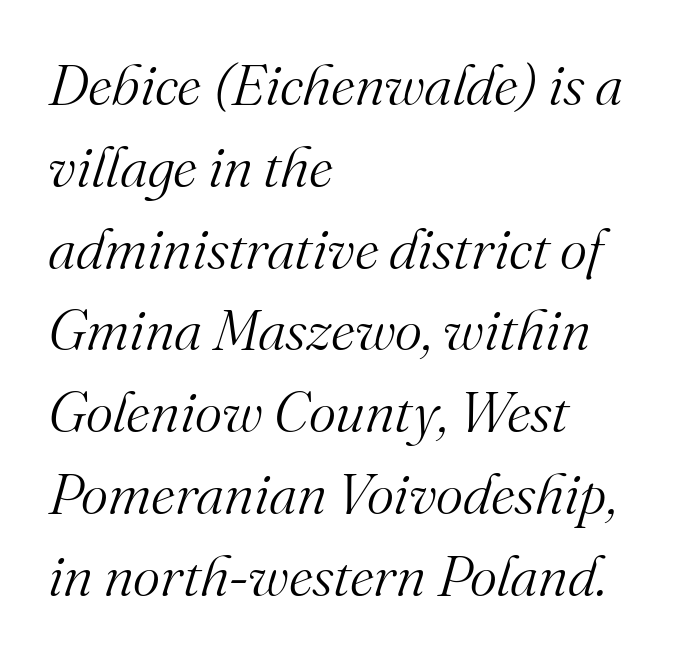
Q: Is the text bold? A: No.
Q: Is the text italic (slanted)? A: Yes, it leans right by about 16 degrees.
Q: Is the typeface a serif or a sans-serif typeface? A: Serif.
Q: Is the text underlined? A: No.
Q: How is the paragraph aligned? A: Left-aligned.
Q: Is the spacing between letters normal or unusually wide? A: Normal.
Q: Is the spacing between lines tight, normal or loose? A: Normal.
Q: Width (condensed, normal, or wide)? A: Normal.
Q: Stroke contrast? A: Medium.
Q: x-height? A: Small.
Q: Monospaced? A: No.
